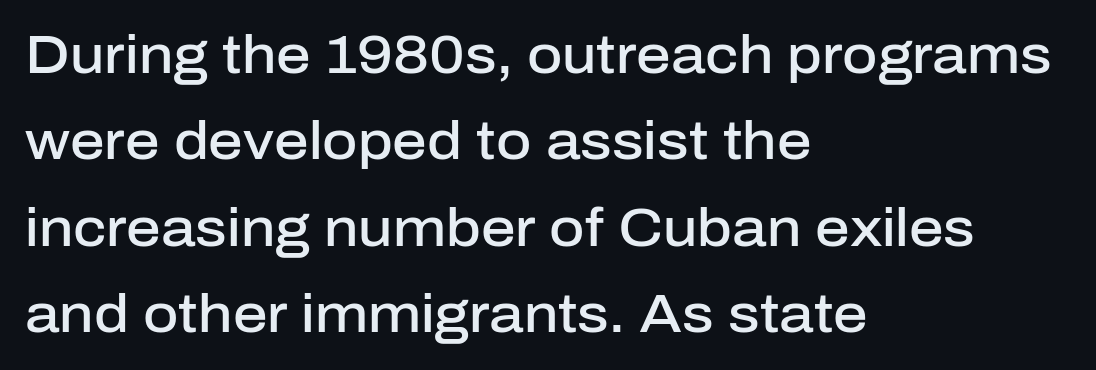
{"serif": "no", "italic": "no", "bold": "semi", "weight": "semibold", "width": "normal", "stroke_contrast": "low", "x_height": "medium", "monospaced": "no", "underline": "no", "align": "left", "line_spacing": "normal", "line_spacing_ratio": 1.6, "letter_spacing": "normal", "letter_spacing_em": 0.0, "glyph_px": 54}
